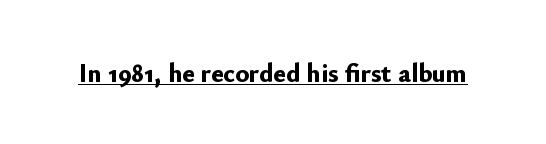
Q: Is the text bold? A: Yes.
Q: Is the text italic (slanted)? A: No, it is upright.
Q: Is the text underlined? A: Yes.
Q: Is the spacing between letters normal or unusually wide? A: Normal.
